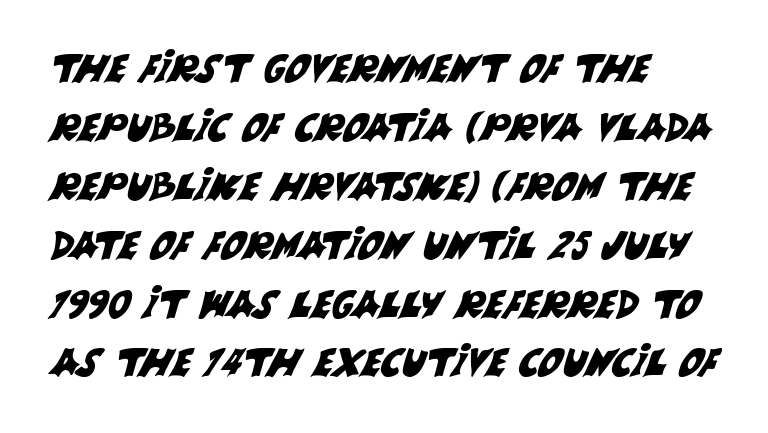
Q: Is the typeface a serif or a sans-serif typeface? A: Sans-serif.
Q: Is the text underlined? A: No.
Q: How is the paragraph aligned? A: Left-aligned.
Q: Is the spacing between letters normal or unusually wide? A: Normal.
Q: Is the spacing between lines tight, normal or loose? A: Normal.
Q: Width (condensed, normal, or wide)? A: Normal.
Q: Stroke contrast? A: Medium.
Q: x-height? A: Large.
Q: Monospaced? A: No.
